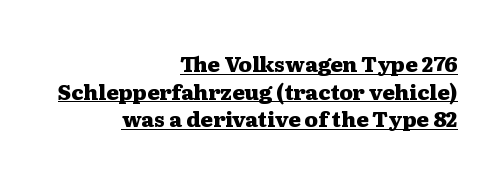
Q: Is the text bold? A: Yes.
Q: Is the text italic (slanted)? A: No, it is upright.
Q: Is the text underlined? A: Yes.
Q: How is the paragraph aligned? A: Right-aligned.
Q: Is the spacing between letters normal or unusually wide? A: Normal.
Q: Is the spacing between lines tight, normal or loose? A: Normal.
